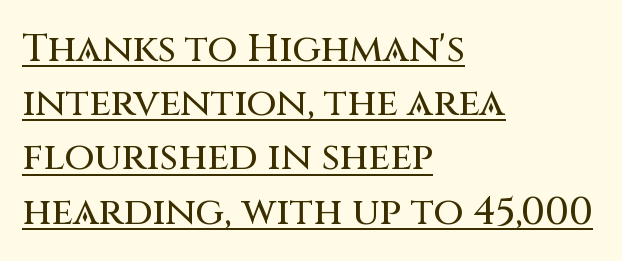
{"serif": "no", "italic": "no", "width": "normal", "stroke_contrast": "medium", "x_height": "large", "monospaced": "no", "underline": "yes", "align": "left", "line_spacing": "normal", "line_spacing_ratio": 1.39, "letter_spacing": "normal", "letter_spacing_em": 0.0, "glyph_px": 39}
